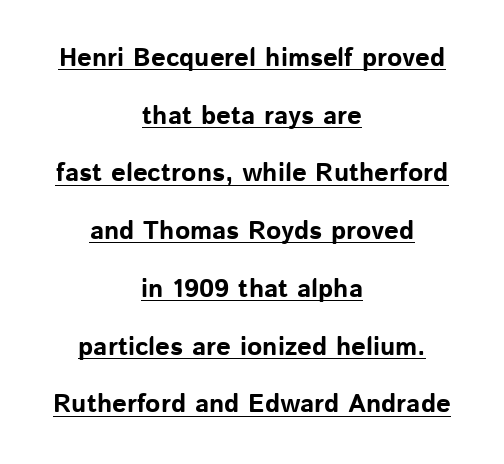
The image shows 26 px bold type, upright; set centered, loose line spacing (2.22x), normal letter spacing, underlined.
